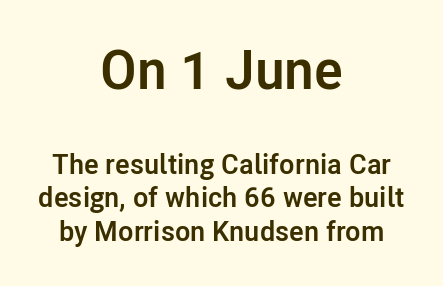
Q: Is the text bold? A: Yes.
Q: Is the text italic (slanted)? A: No, it is upright.
Q: Is the typeface a serif or a sans-serif typeface? A: Sans-serif.
Q: Is the text underlined? A: No.
Q: How is the paragraph aligned? A: Centered.
Q: Is the spacing between letters normal or unusually wide? A: Normal.
Q: Which block of text is set in a larger size, the first (top) or the second (bottom)? A: The first (top) one.
Q: Width (condensed, normal, or wide)? A: Normal.
Q: Stroke contrast? A: Low.
Q: x-height? A: Medium.
Q: Monospaced? A: No.
